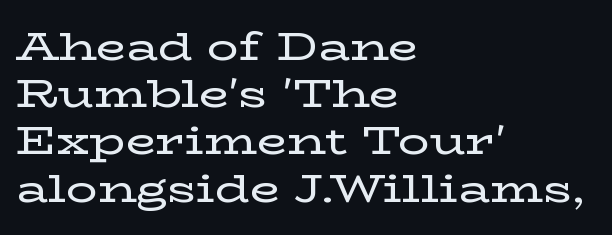
{"serif": "yes", "italic": "no", "width": "wide", "stroke_contrast": "low", "x_height": "medium", "monospaced": "no", "underline": "no", "align": "left", "line_spacing_ratio": 1.21, "letter_spacing": "normal", "letter_spacing_em": 0.0, "glyph_px": 39}
